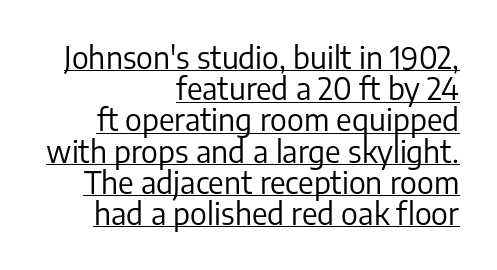
You can tell from the bare stems that sans-serif type was used. Regarding leading, the lines here are crowded together. You could not count columns in this text — the font is proportionally spaced. Is the letter spacing exaggerated? No — it looks like the ordinary default. A typesetter would mark this as roman, not italic.
